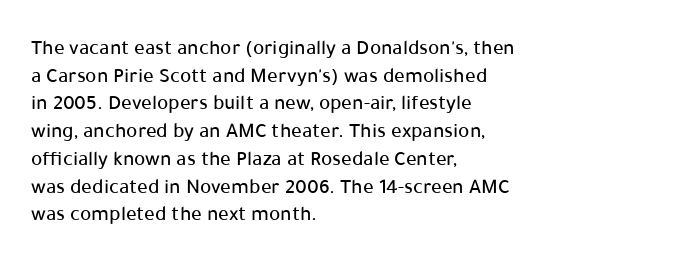
Every character sits straight up, as roman type does. Decoration check: the copy has no underline. A normal amount of white space separates one row of letters from the next. The passage shown has conventional tracking throughout.
